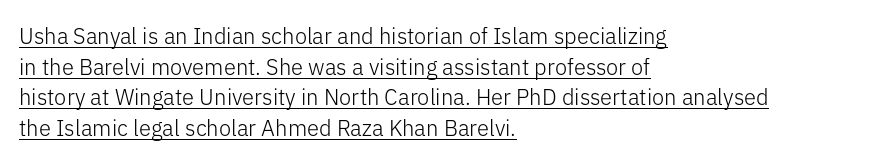
Q: Is the text bold? A: No.
Q: Is the text italic (slanted)? A: No, it is upright.
Q: Is the text underlined? A: Yes.
Q: How is the paragraph aligned? A: Left-aligned.
Q: Is the spacing between letters normal or unusually wide? A: Normal.
Q: Is the spacing between lines tight, normal or loose? A: Normal.
